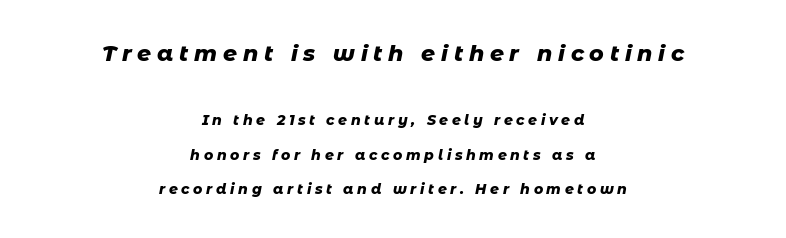
Q: Is the text bold? A: Yes.
Q: Is the text italic (slanted)? A: Yes, it leans right by about 11 degrees.
Q: Is the text underlined? A: No.
Q: How is the paragraph aligned? A: Centered.
Q: Is the spacing between letters normal or unusually wide? A: Unusually wide.
Q: Is the spacing between lines tight, normal or loose? A: Loose.
Q: Which block of text is set in a larger size, the first (top) or the second (bottom)? A: The first (top) one.
